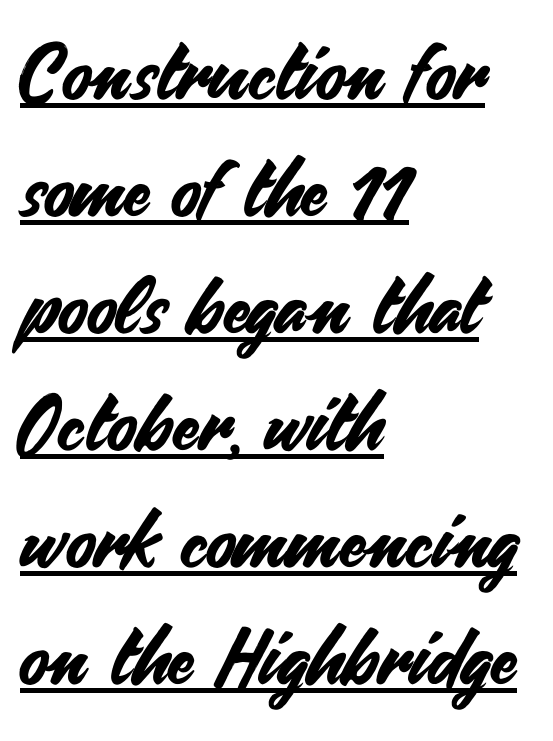
{"serif": "no", "width": "normal", "stroke_contrast": "medium", "x_height": "small", "monospaced": "no", "underline": "yes", "align": "left", "line_spacing": "normal", "line_spacing_ratio": 1.52, "letter_spacing": "normal", "letter_spacing_em": 0.0, "glyph_px": 77}
